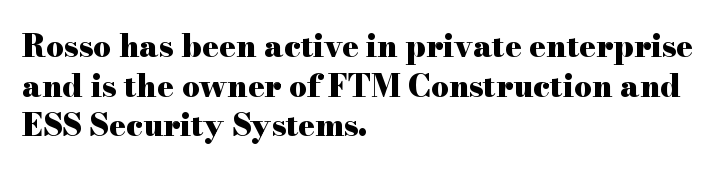
The image shows 31 px heavy, wide serif type, upright; set left-aligned, normal line spacing (1.28x), normal letter spacing, not underlined; high stroke contrast and a small x-height.
